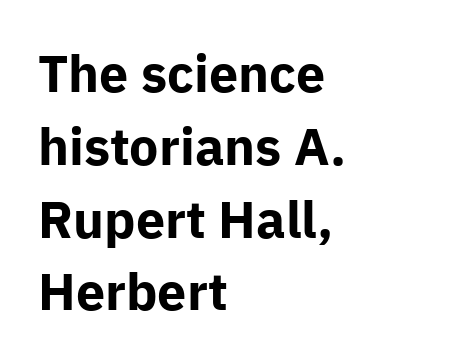
{"serif": "no", "italic": "no", "bold": "yes", "weight": "bold", "width": "normal", "stroke_contrast": "low", "x_height": "medium", "monospaced": "no", "underline": "no", "align": "left", "line_spacing": "normal", "line_spacing_ratio": 1.4, "letter_spacing": "normal", "letter_spacing_em": 0.0, "glyph_px": 52}
